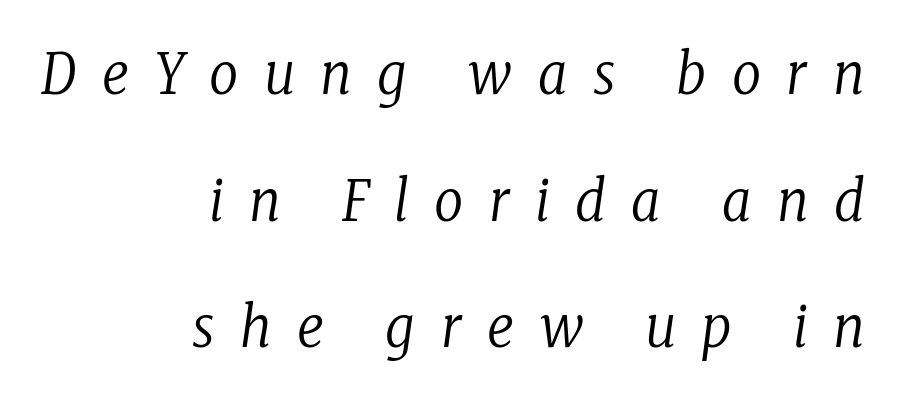
Is the block centered? No — it sits flush against the right margin. The strip under each line holds only bare page. Loosely led — the rows are spread out. Classification — serif. Looks like regular typesetting: each glyph gets only the width it needs.
